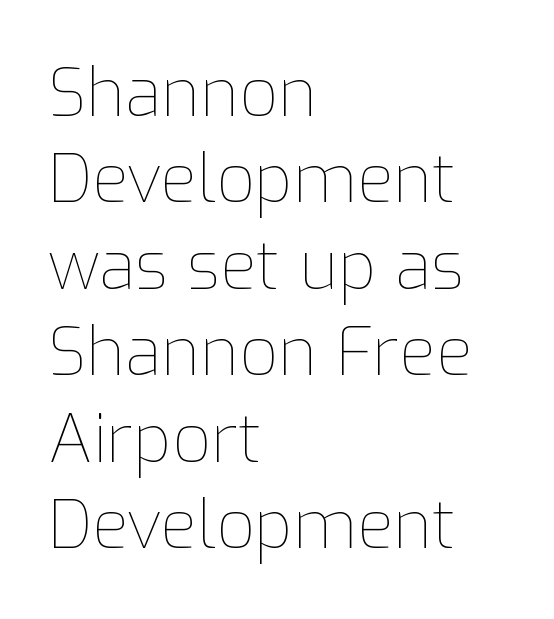
Q: Is the text bold? A: No.
Q: Is the text italic (slanted)? A: No, it is upright.
Q: Is the text underlined? A: No.
Q: How is the paragraph aligned? A: Left-aligned.
Q: Is the spacing between letters normal or unusually wide? A: Normal.
Q: Is the spacing between lines tight, normal or loose? A: Normal.
Q: Width (condensed, normal, or wide)? A: Normal.
Q: Stroke contrast? A: Low.
Q: x-height? A: Medium.
Q: Monospaced? A: No.
